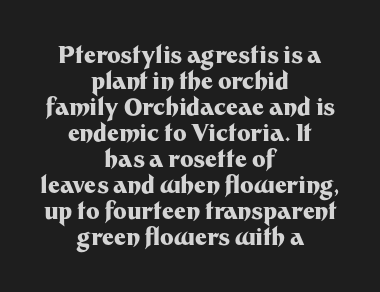
Q: Is the text bold? A: Yes.
Q: Is the text italic (slanted)? A: No, it is upright.
Q: Is the text underlined? A: No.
Q: How is the paragraph aligned? A: Centered.
Q: Is the spacing between letters normal or unusually wide? A: Normal.
Q: Is the spacing between lines tight, normal or loose? A: Tight.
